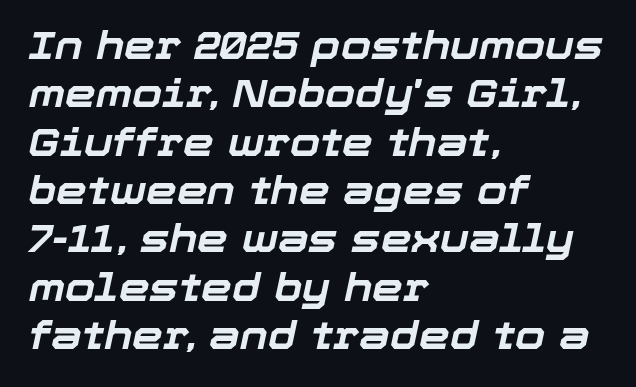
Q: Is the text bold? A: Yes.
Q: Is the text italic (slanted)? A: Yes, it leans right by about 12 degrees.
Q: Is the text underlined? A: No.
Q: How is the paragraph aligned? A: Left-aligned.
Q: Is the spacing between letters normal or unusually wide? A: Normal.
Q: Width (condensed, normal, or wide)? A: Normal.
Q: Stroke contrast? A: Low.
Q: x-height? A: Medium.
Q: Monospaced? A: No.
